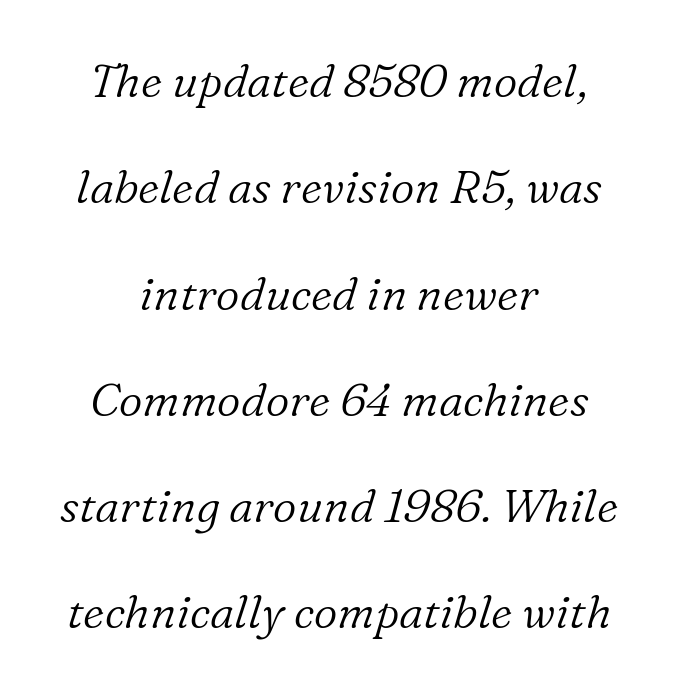
The image shows 46 px light serif type, italic (leaning right); set centered, loose line spacing (2.31x), normal letter spacing, not underlined; low stroke contrast and a medium x-height.
